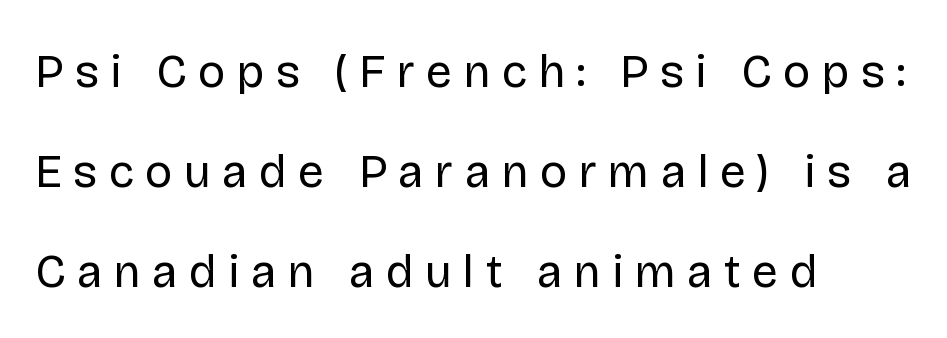
{"serif": "no", "italic": "no", "bold": "no", "weight": "regular", "width": "normal", "stroke_contrast": "low", "x_height": "large", "monospaced": "no", "underline": "no", "align": "left", "line_spacing": "loose", "line_spacing_ratio": 2.17, "letter_spacing": "wide", "letter_spacing_em": 0.25, "glyph_px": 46}
